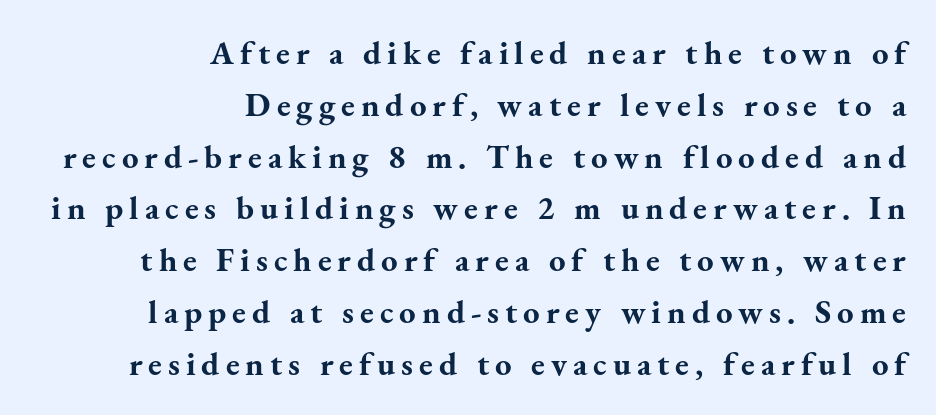
Do the letters lean? They stand straight. Old-style or modern, the face here clearly has serifs. The glyphs have the mass of a bold cut. Does the leading feel generous? No, just average. Underline: absent.
